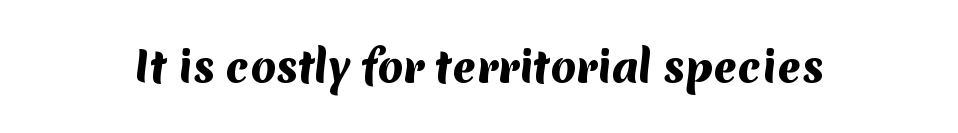
The image shows 41 px heavy sans-serif type; set normal letter spacing, not underlined; medium stroke contrast and a medium x-height.
